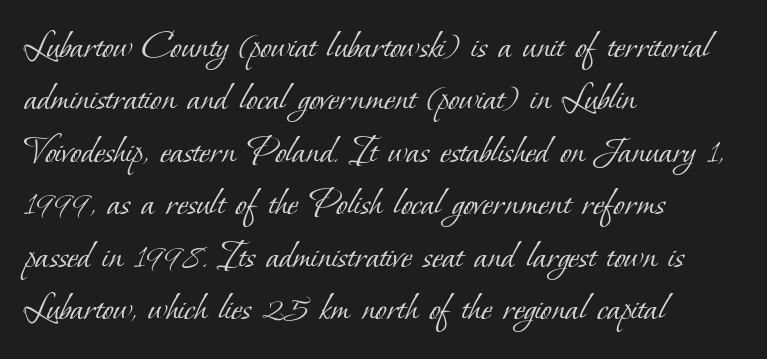
{"serif": "yes", "bold": "no", "weight": "light", "width": "normal", "stroke_contrast": "low", "x_height": "small", "monospaced": "no", "underline": "no", "align": "left", "line_spacing": "normal", "line_spacing_ratio": 1.28, "letter_spacing": "normal", "letter_spacing_em": 0.0, "glyph_px": 41}
